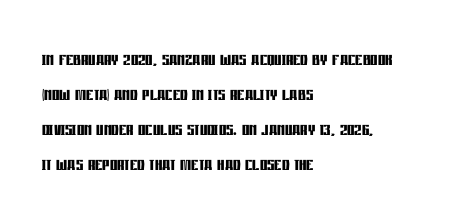
{"italic": "no", "bold": "yes", "underline": "no", "align": "left", "line_spacing": "normal", "line_spacing_ratio": 1.52, "letter_spacing": "normal", "letter_spacing_em": 0.0, "glyph_px": 23}
